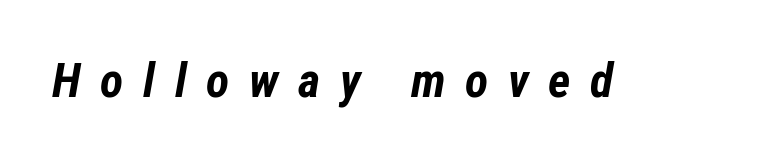
{"italic": "yes", "lean": "right", "slant_degrees": 12, "bold": "yes", "weight": "bold", "width": "condensed", "stroke_contrast": "low", "x_height": "medium", "monospaced": "no", "underline": "no", "letter_spacing": "wide", "letter_spacing_em": 0.41, "glyph_px": 48}
